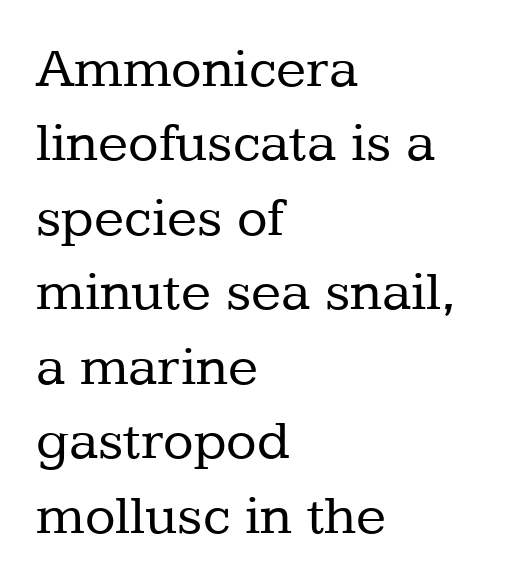
{"serif": "yes", "italic": "no", "bold": "no", "weight": "regular", "width": "normal", "stroke_contrast": "low", "x_height": "medium", "monospaced": "no", "underline": "no", "align": "left", "line_spacing": "normal", "line_spacing_ratio": 1.33, "letter_spacing": "normal", "letter_spacing_em": 0.0, "glyph_px": 56}
